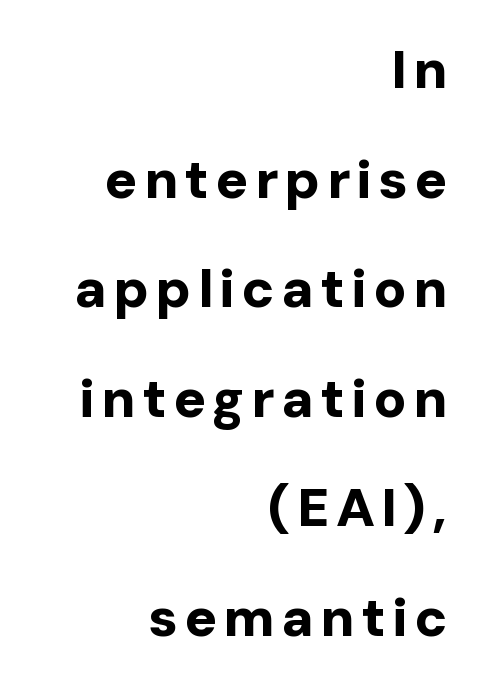
{"serif": "no", "italic": "no", "bold": "yes", "weight": "bold", "width": "normal", "stroke_contrast": "low", "x_height": "medium", "monospaced": "no", "underline": "no", "align": "right", "line_spacing": "loose", "line_spacing_ratio": 2.03, "glyph_px": 54}
